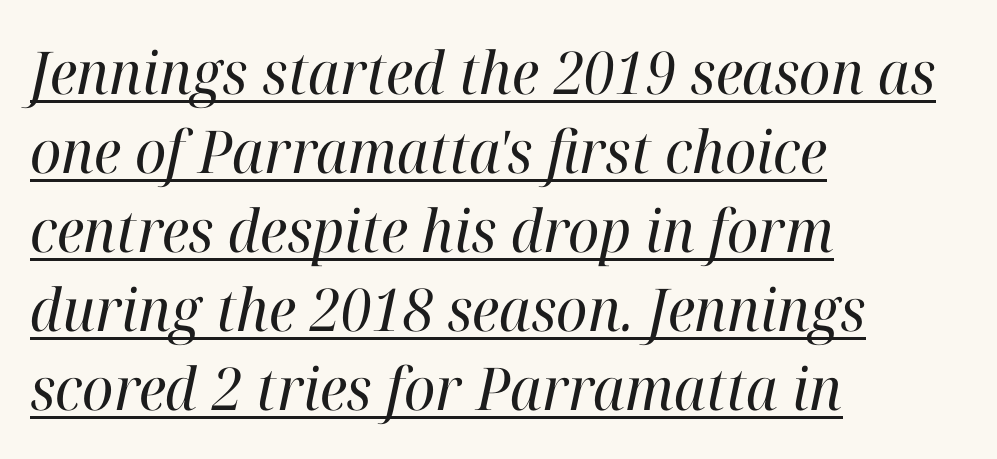
The face used here is proportionally spaced, like ordinary book or web type. There is no visible air inserted between adjacent glyphs. Stroke terminals: seriffed. Where is the straight margin? On the left. Looks like someone drew a line under every word here.
